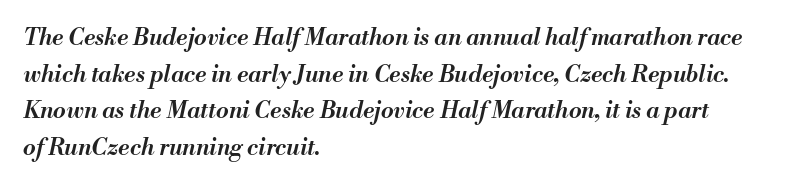
{"italic": "yes", "lean": "right", "slant_degrees": 13, "bold": "semi", "underline": "no", "align": "left", "line_spacing": "normal", "line_spacing_ratio": 1.59, "letter_spacing": "normal", "letter_spacing_em": 0.0, "glyph_px": 23}
